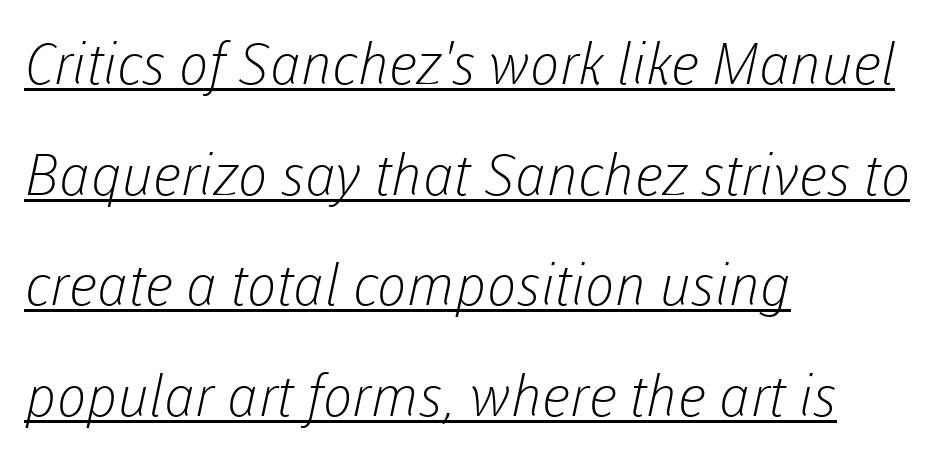
The image shows 57 px light sans-serif type; set left-aligned, loose line spacing (1.94x), normal letter spacing, underlined; low stroke contrast and a medium x-height.
